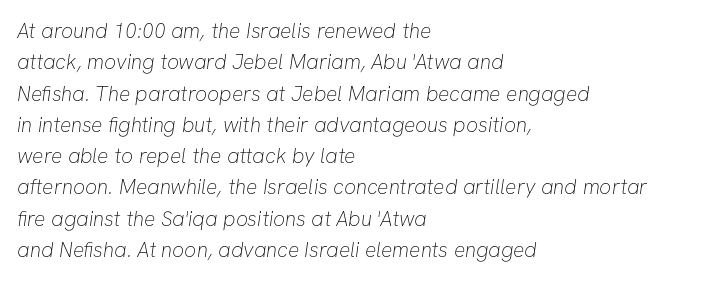
Horizontally, the lines are justified to the leading edge only. The space directly below the letters is spotless. There is no visible air inserted between adjacent glyphs. The face looks like a standard text weight, possibly lighter.
